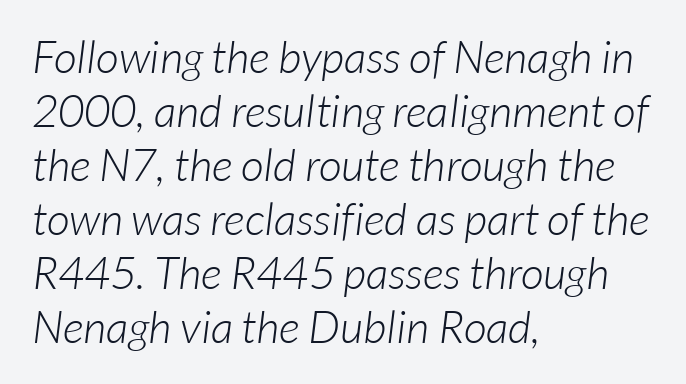
The image shows 45 px light sans-serif type; set left-aligned, line spacing 1.2x, normal letter spacing, not underlined; low stroke contrast and a medium x-height.
